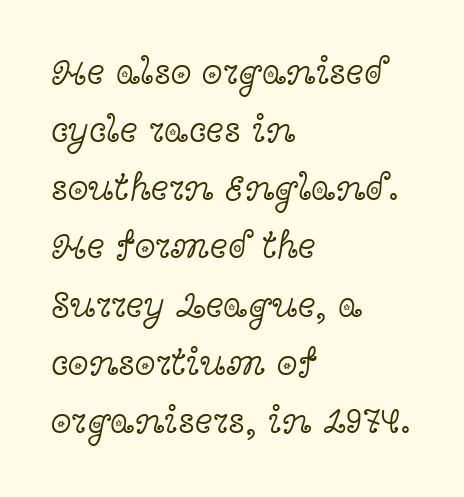
Examine the stroke ends and you'll spot serifs. The area under the type is left untouched. One glance says typical: line gaps are just what's usual. The strokes are not fattened; the text isn't bold. The setting favours the left margin, as ordinary paragraphs usually do.
